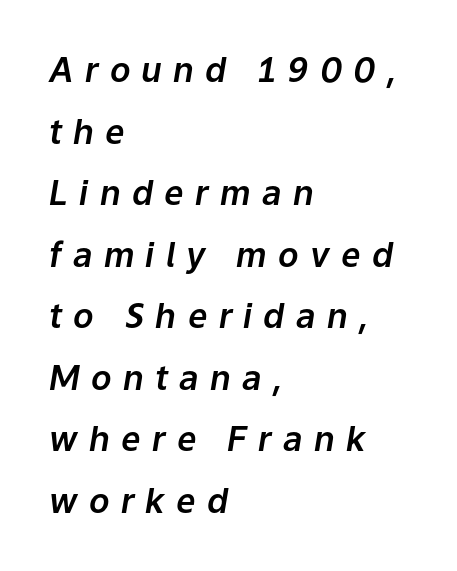
The image shows 34 px text type, italic (leaning right); set left-aligned, line spacing 1.81x, unusually wide letter spacing (+0.33 em), not underlined; low stroke contrast and a medium x-height.
